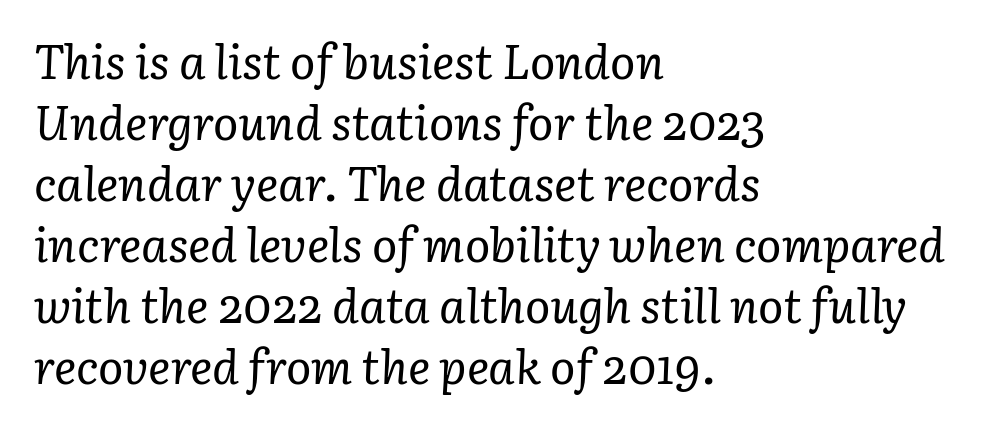
{"serif": "yes", "italic": "yes", "lean": "right", "slant_degrees": 3, "bold": "no", "weight": "regular", "width": "normal", "stroke_contrast": "low", "x_height": "medium", "monospaced": "no", "underline": "no", "align": "left", "line_spacing": "normal", "line_spacing_ratio": 1.3, "letter_spacing": "normal", "letter_spacing_em": 0.0, "glyph_px": 47}
